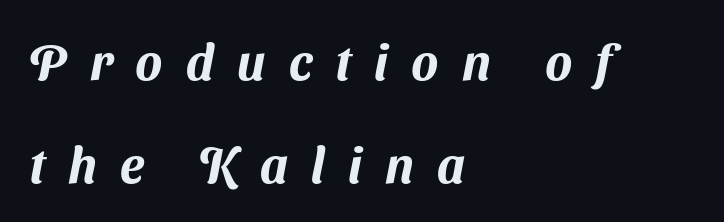
{"serif": "no", "width": "normal", "stroke_contrast": "medium", "x_height": "medium", "monospaced": "no", "underline": "no", "align": "left", "line_spacing": "loose", "line_spacing_ratio": 2.07, "letter_spacing": "wide", "letter_spacing_em": 0.46, "glyph_px": 50}
